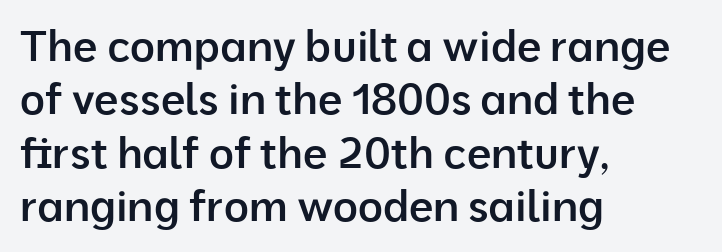
The image shows 43 px semibold sans-serif type, upright; set left-aligned, line spacing 1.24x, normal letter spacing, not underlined; low stroke contrast and a medium x-height.
